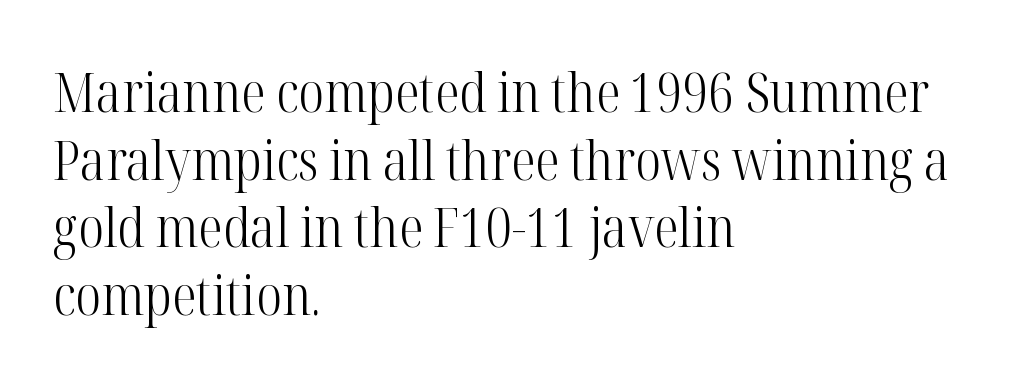
Q: Is the text bold? A: No.
Q: Is the text italic (slanted)? A: No, it is upright.
Q: Is the typeface a serif or a sans-serif typeface? A: Serif.
Q: Is the text underlined? A: No.
Q: How is the paragraph aligned? A: Left-aligned.
Q: Is the spacing between letters normal or unusually wide? A: Normal.
Q: Width (condensed, normal, or wide)? A: Condensed.
Q: Stroke contrast? A: High.
Q: x-height? A: Medium.
Q: Monospaced? A: No.
